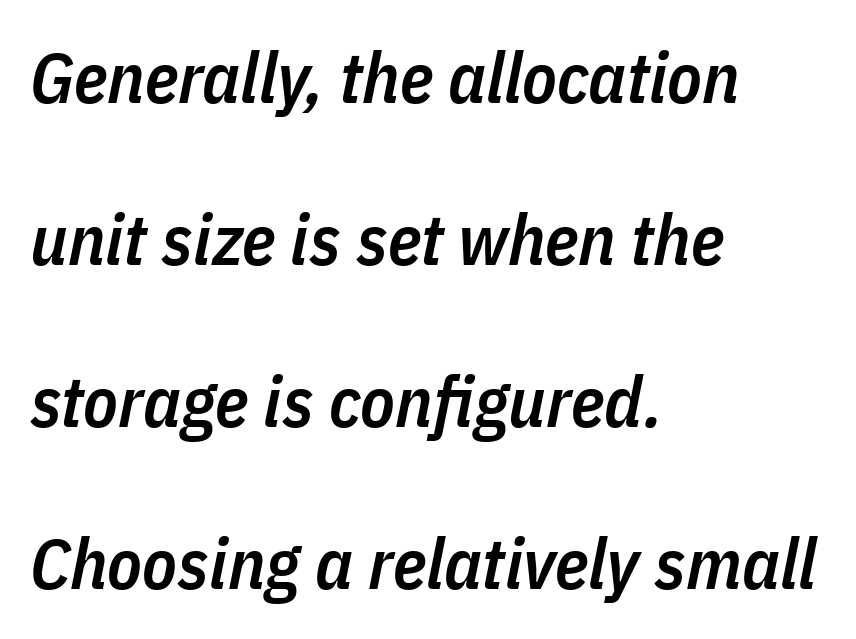
{"italic": "yes", "lean": "right", "slant_degrees": 11, "bold": "semi", "weight": "semibold", "width": "condensed", "stroke_contrast": "low", "x_height": "medium", "monospaced": "no", "underline": "no", "align": "left", "line_spacing": "loose", "line_spacing_ratio": 2.28, "letter_spacing": "normal", "letter_spacing_em": 0.0, "glyph_px": 71}
